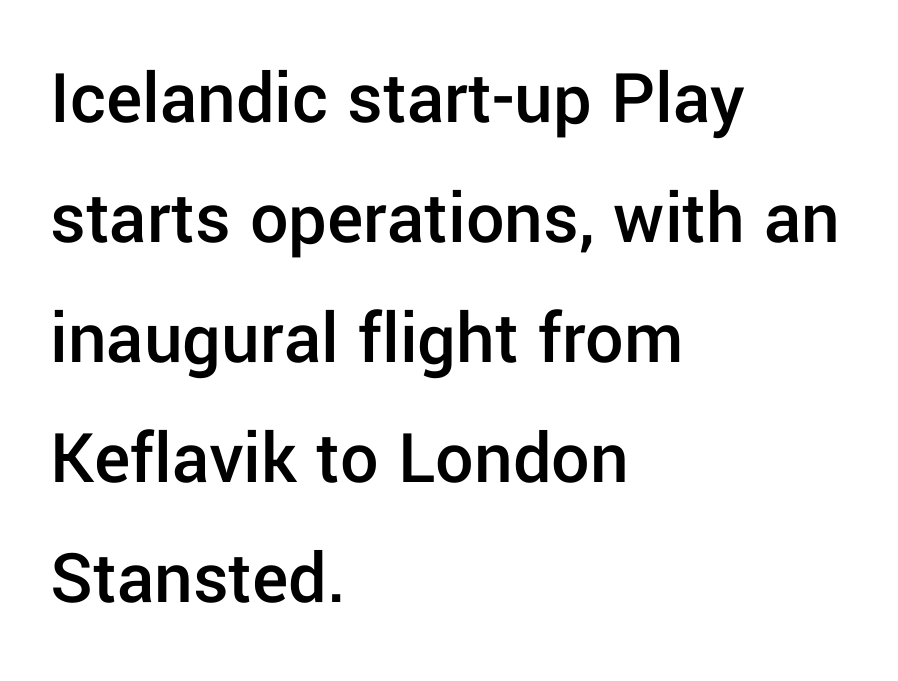
Q: Is the text bold? A: Semi-bold.
Q: Is the text italic (slanted)? A: No, it is upright.
Q: Is the typeface a serif or a sans-serif typeface? A: Sans-serif.
Q: Is the text underlined? A: No.
Q: How is the paragraph aligned? A: Left-aligned.
Q: Is the spacing between letters normal or unusually wide? A: Normal.
Q: Is the spacing between lines tight, normal or loose? A: Normal.
Q: Width (condensed, normal, or wide)? A: Normal.
Q: Stroke contrast? A: Low.
Q: x-height? A: Medium.
Q: Monospaced? A: No.
